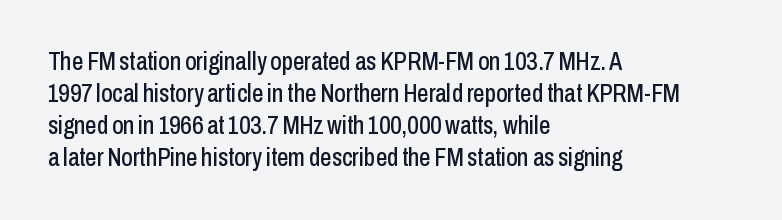
Q: Is the text italic (slanted)? A: No, it is upright.
Q: Is the text underlined? A: No.
Q: How is the paragraph aligned? A: Left-aligned.
Q: Is the spacing between letters normal or unusually wide? A: Normal.
Q: Is the spacing between lines tight, normal or loose? A: Normal.
